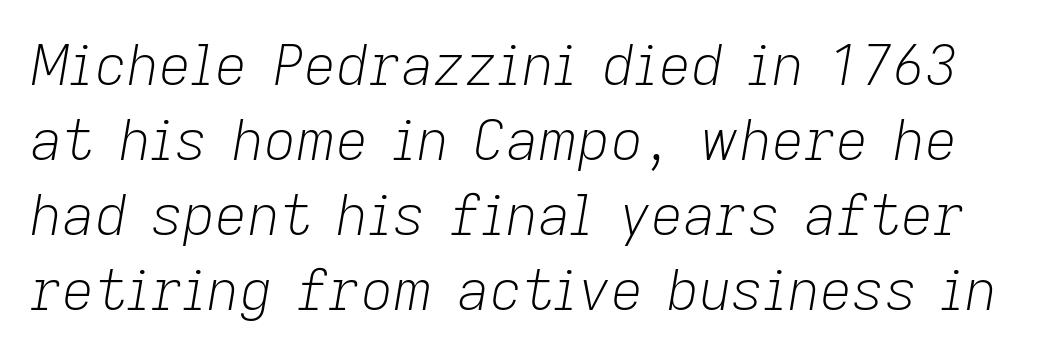
Each word holds together tightly as a unit, with standard inter-letter gaps. Vertical spacing — default. A typesetter would call this proportional, since set widths differ per character. A typesetter would mark this as italic. Quick note: underline off. The weight tops out at a normal text grade.
